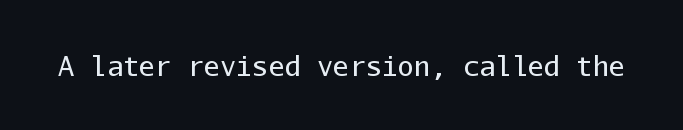
Q: Is the text bold? A: No.
Q: Is the text italic (slanted)? A: No, it is upright.
Q: Is the text underlined? A: No.
Q: Is the spacing between letters normal or unusually wide? A: Normal.
